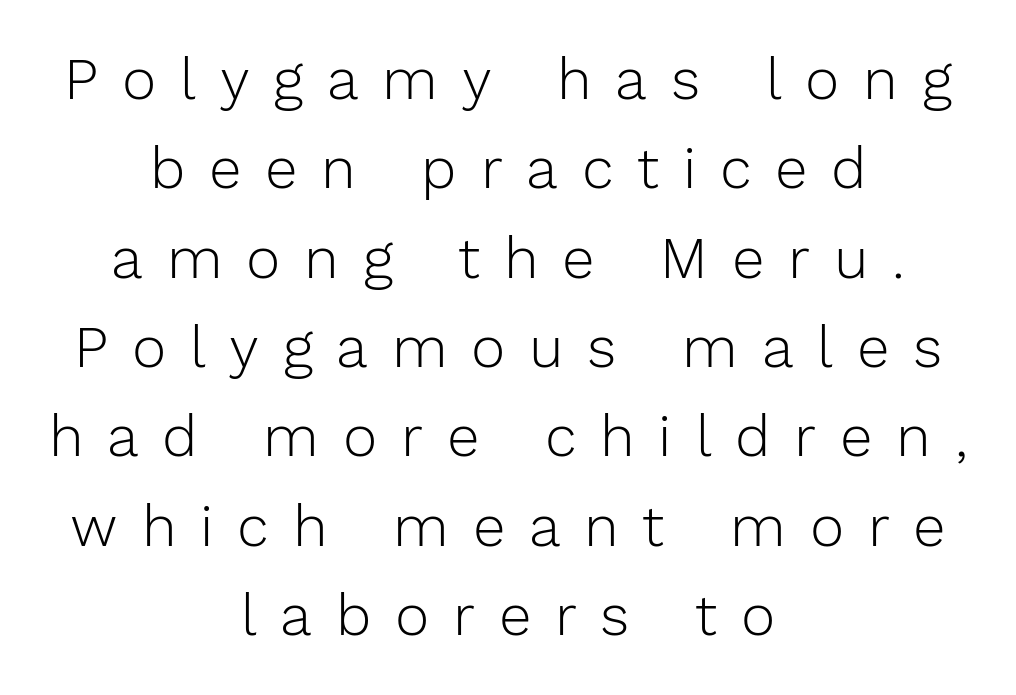
{"serif": "no", "italic": "no", "bold": "no", "weight": "light", "width": "normal", "stroke_contrast": "low", "x_height": "medium", "monospaced": "no", "underline": "no", "align": "center", "line_spacing": "normal", "line_spacing_ratio": 1.54, "letter_spacing": "wide", "letter_spacing_em": 0.41, "glyph_px": 58}
